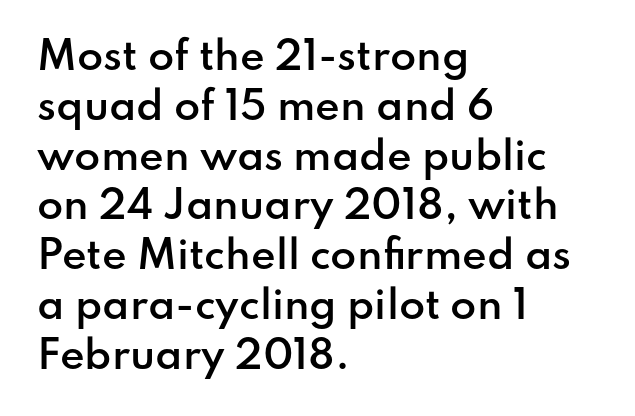
The image shows 38 px semibold sans-serif type, upright; set left-aligned, normal line spacing (1.31x), normal letter spacing, not underlined; low stroke contrast and a small x-height.
